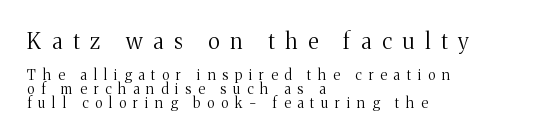
The image shows 22 px text type, upright; set left-aligned, tight line spacing (0.99x), unusually wide letter spacing (+0.49 em), not underlined; the first (top) block is 1.57x larger.
